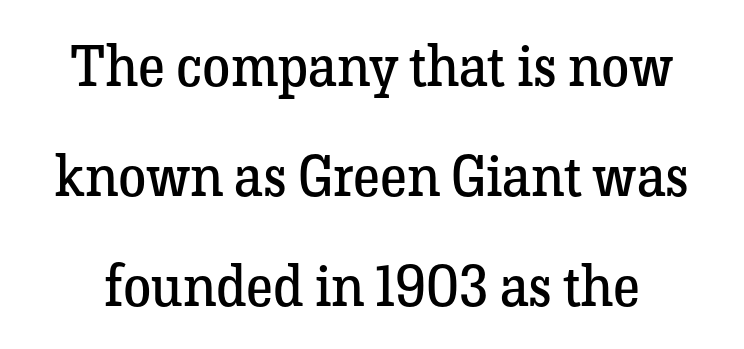
The image shows 57 px regular-weight serif type, upright; set loose line spacing (1.93x), normal letter spacing, not underlined; low stroke contrast and a medium x-height.
